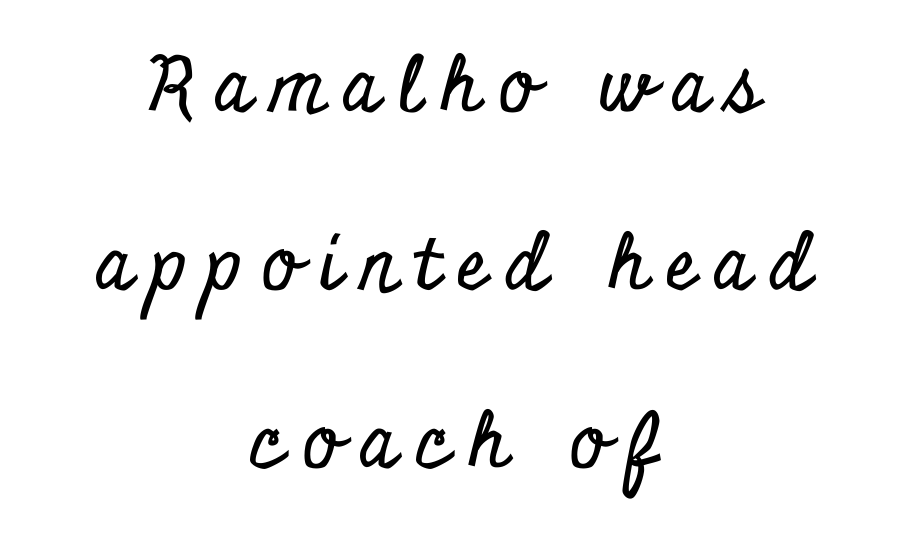
Serifs: yes, visible at the terminals of the letterforms. Bare-footed words on every line. Summary of vertical rhythm: relaxed, with wide interline spacing. Varying glyph widths throughout — classic text-font behaviour. Does extra space separate the letters? Yes, quite a lot of it.
